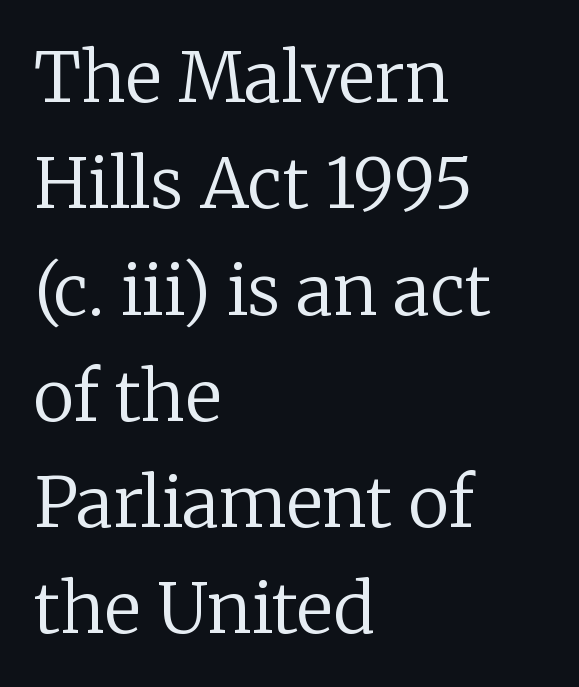
{"serif": "yes", "italic": "no", "bold": "no", "weight": "regular", "width": "normal", "stroke_contrast": "low", "x_height": "medium", "monospaced": "no", "underline": "no", "align": "left", "line_spacing": "normal", "line_spacing_ratio": 1.54, "letter_spacing": "normal", "letter_spacing_em": 0.0, "glyph_px": 69}
